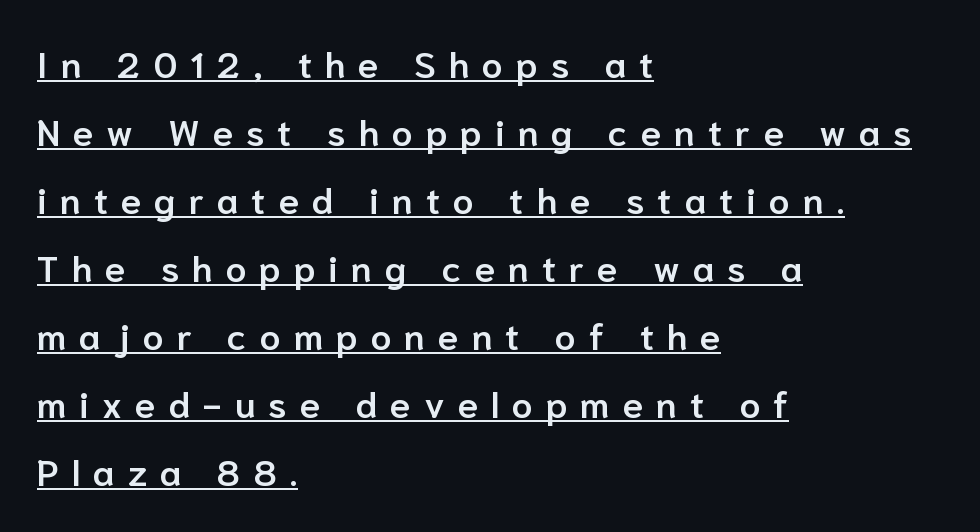
Q: Is the text bold? A: Semi-bold.
Q: Is the text italic (slanted)? A: No, it is upright.
Q: Is the typeface a serif or a sans-serif typeface? A: Sans-serif.
Q: Is the text underlined? A: Yes.
Q: How is the paragraph aligned? A: Left-aligned.
Q: Is the spacing between letters normal or unusually wide? A: Unusually wide.
Q: Width (condensed, normal, or wide)? A: Normal.
Q: Stroke contrast? A: Low.
Q: x-height? A: Medium.
Q: Monospaced? A: No.
